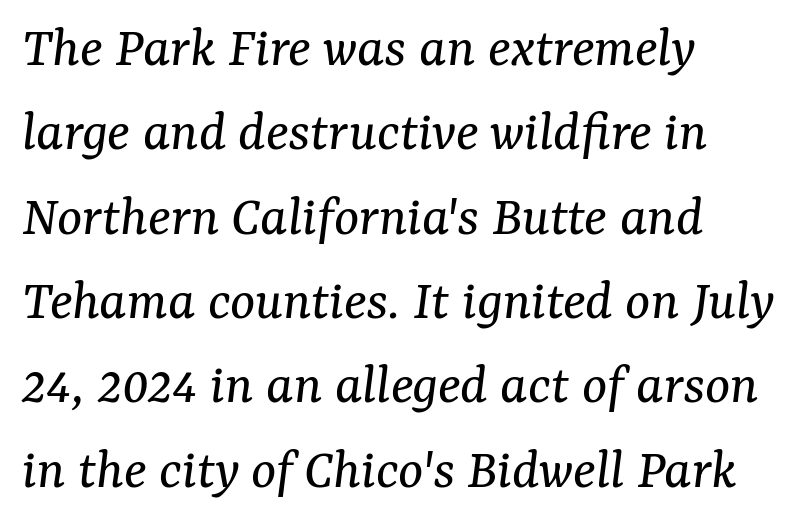
{"serif": "yes", "italic": "yes", "lean": "right", "slant_degrees": 7, "bold": "no", "weight": "regular", "width": "normal", "stroke_contrast": "medium", "x_height": "medium", "monospaced": "no", "underline": "no", "align": "left", "line_spacing": "normal", "line_spacing_ratio": 1.43, "letter_spacing": "normal", "letter_spacing_em": 0.0, "glyph_px": 59}
